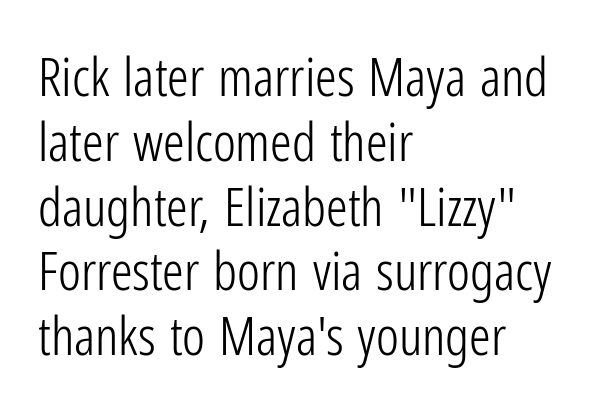
Q: Is the text bold? A: No.
Q: Is the text italic (slanted)? A: No, it is upright.
Q: Is the typeface a serif or a sans-serif typeface? A: Sans-serif.
Q: Is the text underlined? A: No.
Q: How is the paragraph aligned? A: Left-aligned.
Q: Is the spacing between letters normal or unusually wide? A: Normal.
Q: Width (condensed, normal, or wide)? A: Condensed.
Q: Stroke contrast? A: Low.
Q: x-height? A: Medium.
Q: Monospaced? A: No.
